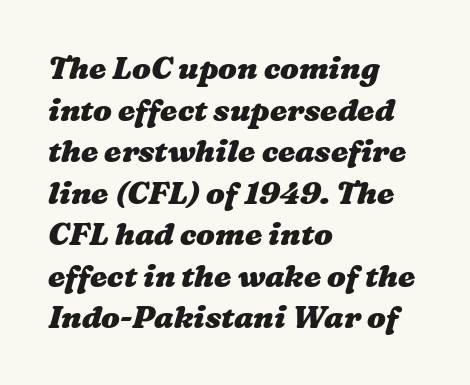
{"bold": "yes", "weight": "heavy", "width": "wide", "stroke_contrast": "medium", "x_height": "medium", "monospaced": "no", "underline": "no", "align": "left", "line_spacing": "normal", "line_spacing_ratio": 1.34, "letter_spacing": "normal", "letter_spacing_em": 0.0, "glyph_px": 31}
